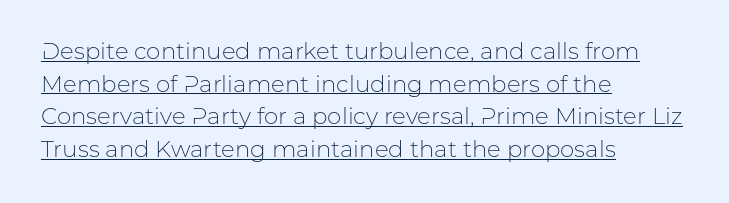
The image shows 23 px text type, upright; set left-aligned, normal line spacing (1.42x), normal letter spacing, underlined.
